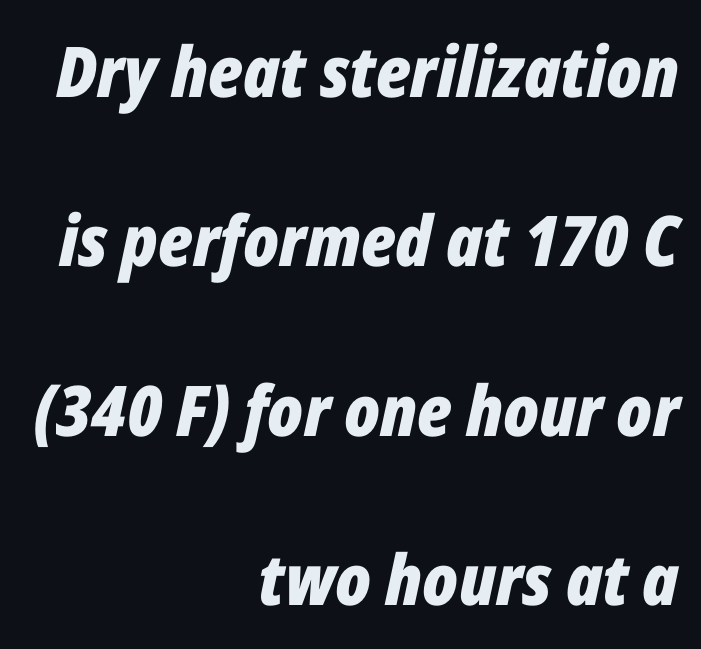
This sample uses plain, unmodified letter spacing. The lines are spread far apart with generous leading. These lines are rendered in a variable-pitch font. You can tell it's italic because the verticals aren't actually vertical. The font is running at its bold setting. Typeset ragged left — the right edge is the straight one.
